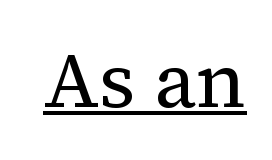
{"serif": "yes", "italic": "no", "bold": "no", "weight": "regular", "width": "normal", "stroke_contrast": "medium", "x_height": "medium", "monospaced": "no", "underline": "yes", "letter_spacing": "normal", "letter_spacing_em": 0.0, "glyph_px": 78}
